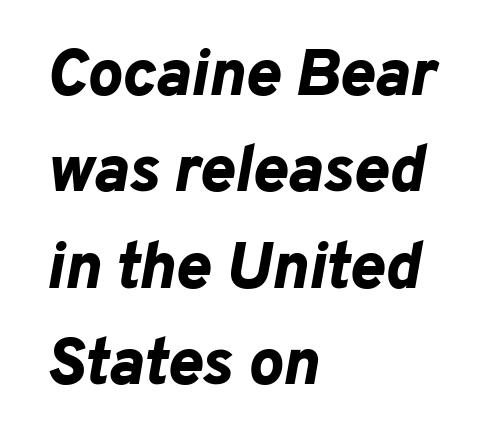
Honestly, the letter spacing is just normal — you wouldn't notice it. The passage shown is emphatically bold. These lines sit exactly where default settings would place them. Typeset ragged right — the left edge is the straight one.
